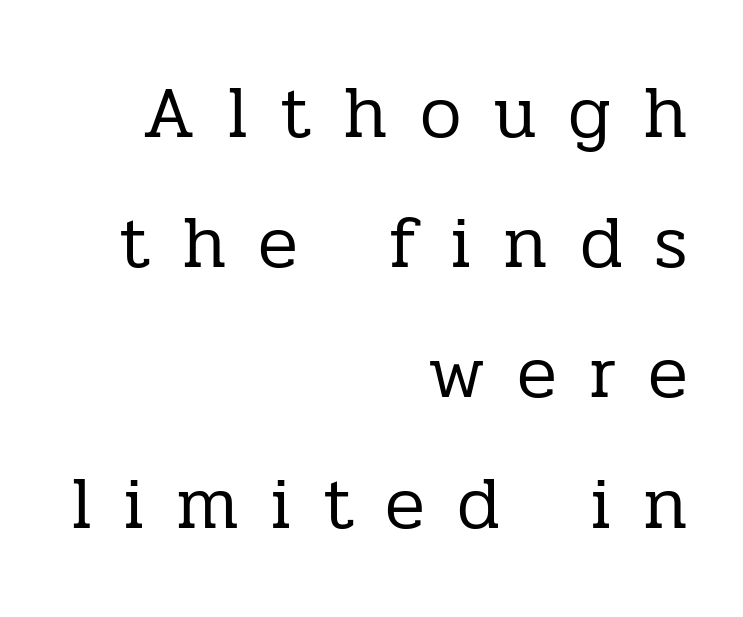
The image shows 74 px regular-weight serif type, upright; set right-aligned, line spacing 1.76x, unusually wide letter spacing (+0.43 em), not underlined; low stroke contrast and a medium x-height.
